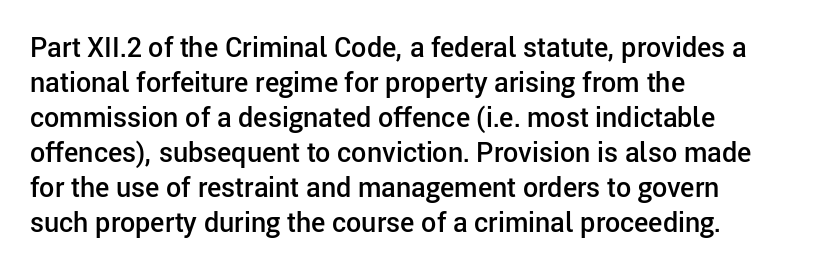
The image shows 27 px text type, upright; set left-aligned, normal line spacing (1.3x), normal letter spacing, not underlined.
